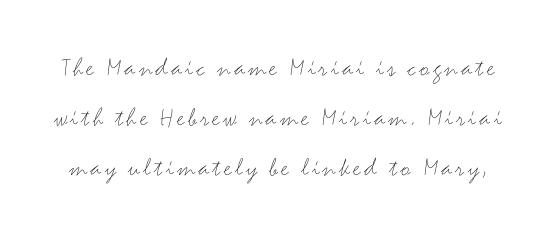
{"bold": "no", "underline": "no", "line_spacing_ratio": 1.85, "glyph_px": 27}
